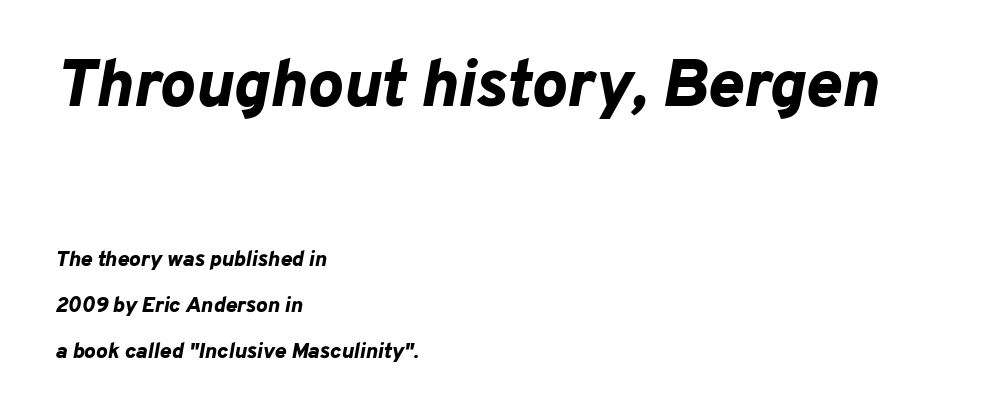
{"italic": "yes", "lean": "right", "slant_degrees": 10, "bold": "yes", "weight": "bold", "width": "normal", "stroke_contrast": "low", "x_height": "medium", "monospaced": "no", "underline": "no", "align": "left", "line_spacing": "loose", "line_spacing_ratio": 2.09, "letter_spacing": "normal", "letter_spacing_em": 0.0, "larger_block": "first", "size_ratio": 3.05, "glyph_px": 67}
